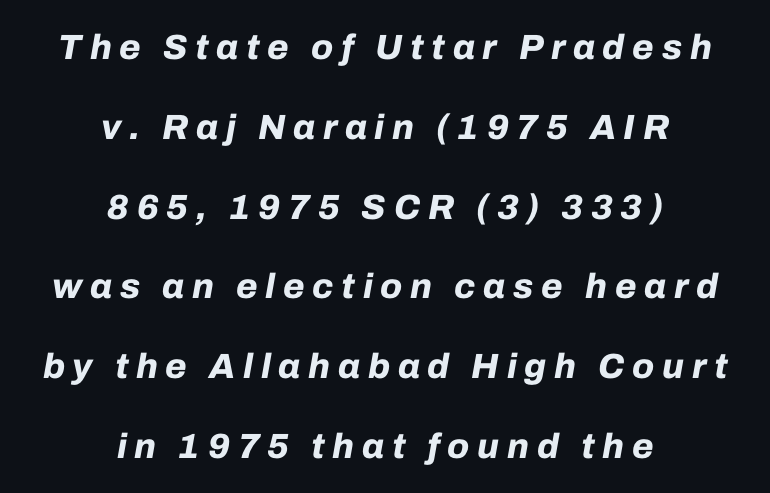
{"italic": "yes", "lean": "right", "slant_degrees": 10, "bold": "yes", "weight": "bold", "width": "normal", "stroke_contrast": "low", "x_height": "medium", "monospaced": "no", "underline": "no", "align": "center", "line_spacing": "loose", "line_spacing_ratio": 2.28, "letter_spacing": "wide", "letter_spacing_em": 0.22, "glyph_px": 35}
